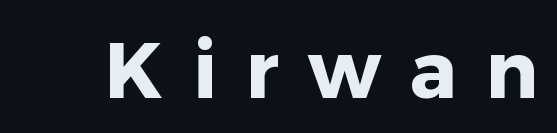
{"serif": "no", "italic": "no", "bold": "yes", "weight": "heavy", "width": "normal", "stroke_contrast": "low", "x_height": "medium", "monospaced": "no", "underline": "no", "letter_spacing": "wide", "letter_spacing_em": 0.37, "glyph_px": 78}
